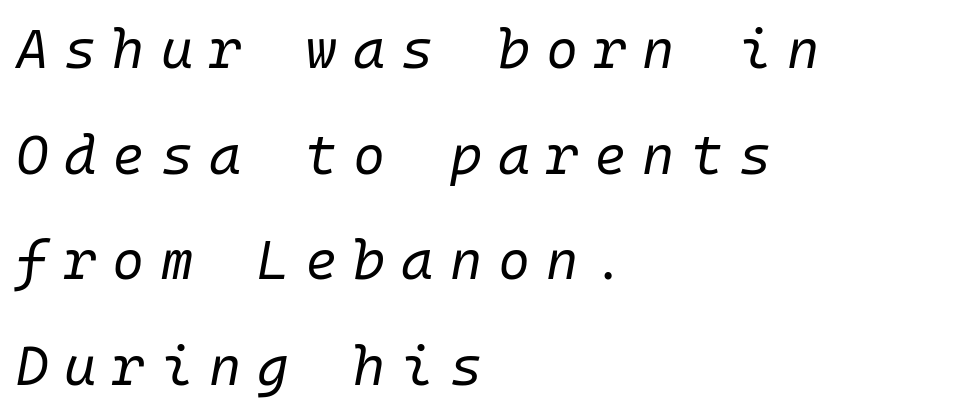
The image shows 55 px regular-weight type, italic (leaning right); set left-aligned, loose line spacing (1.92x), unusually wide letter spacing (+0.29 em), not underlined; low stroke contrast and a medium x-height.
